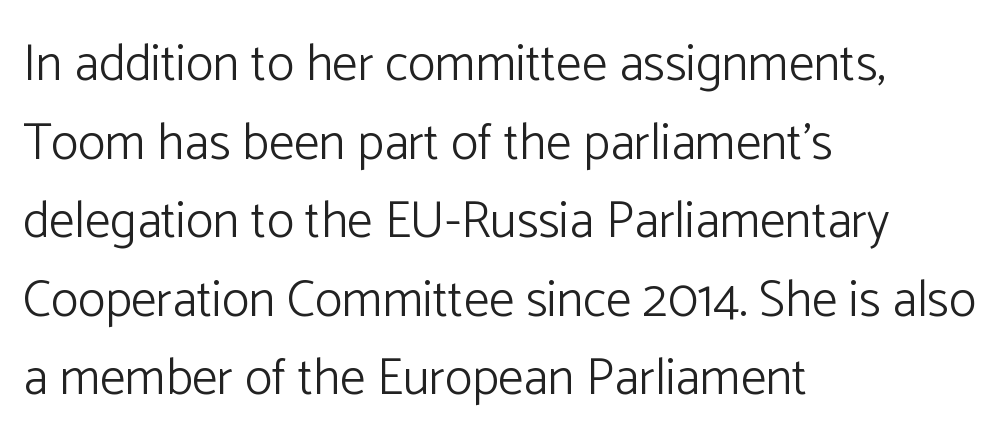
Q: Is the text bold? A: No.
Q: Is the text italic (slanted)? A: No, it is upright.
Q: Is the typeface a serif or a sans-serif typeface? A: Sans-serif.
Q: Is the text underlined? A: No.
Q: How is the paragraph aligned? A: Left-aligned.
Q: Is the spacing between letters normal or unusually wide? A: Normal.
Q: Is the spacing between lines tight, normal or loose? A: Normal.
Q: Width (condensed, normal, or wide)? A: Normal.
Q: Stroke contrast? A: Low.
Q: x-height? A: Medium.
Q: Monospaced? A: No.
